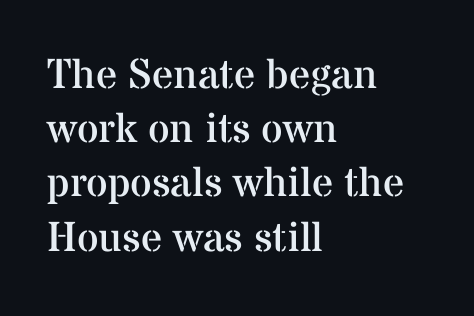
Q: Is the text bold? A: No.
Q: Is the text italic (slanted)? A: No, it is upright.
Q: Is the typeface a serif or a sans-serif typeface? A: Serif.
Q: Is the text underlined? A: No.
Q: How is the paragraph aligned? A: Left-aligned.
Q: Is the spacing between letters normal or unusually wide? A: Normal.
Q: Is the spacing between lines tight, normal or loose? A: Normal.
Q: Width (condensed, normal, or wide)? A: Normal.
Q: Stroke contrast? A: Medium.
Q: x-height? A: Medium.
Q: Monospaced? A: No.
